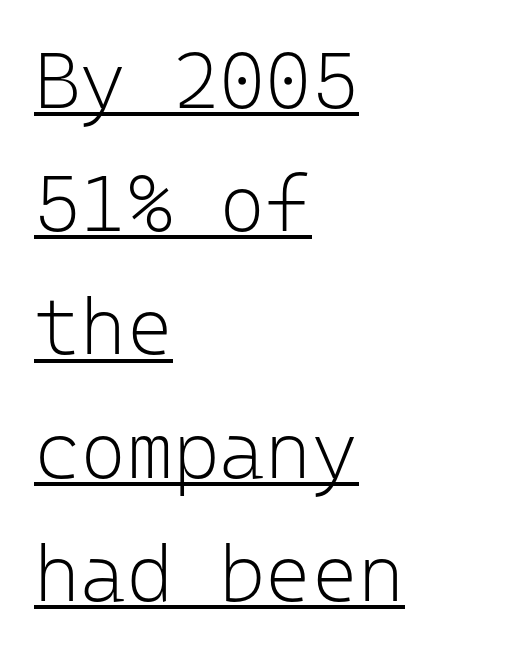
Q: Is the text bold? A: No.
Q: Is the text italic (slanted)? A: No, it is upright.
Q: Is the typeface a serif or a sans-serif typeface? A: Sans-serif.
Q: Is the text underlined? A: Yes.
Q: How is the paragraph aligned? A: Left-aligned.
Q: Is the spacing between letters normal or unusually wide? A: Normal.
Q: Is the spacing between lines tight, normal or loose? A: Normal.
Q: Width (condensed, normal, or wide)? A: Normal.
Q: Stroke contrast? A: Low.
Q: x-height? A: Medium.
Q: Monospaced? A: Yes.
